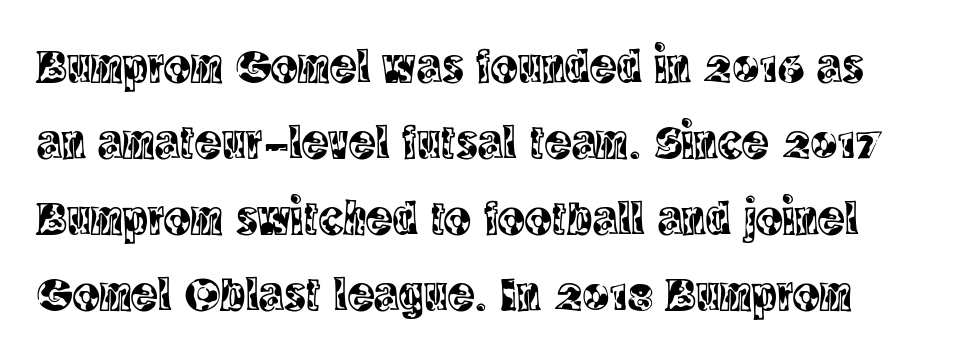
{"serif": "yes", "italic": "no", "width": "condensed", "x_height": "large", "monospaced": "no", "underline": "no", "line_spacing": "normal", "line_spacing_ratio": 1.52, "letter_spacing": "normal", "letter_spacing_em": 0.0, "glyph_px": 50}
